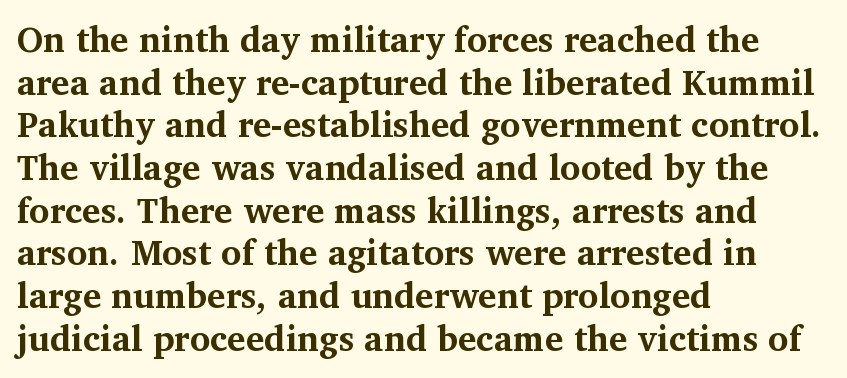
Varying glyph widths throughout — classic text-font behaviour. Type without underlining. Classification — serif. Spacing between characters is what you'd get straight out of the box. Horizontally, the lines are justified to the leading edge only. Weight check: bold — yes, fully.
